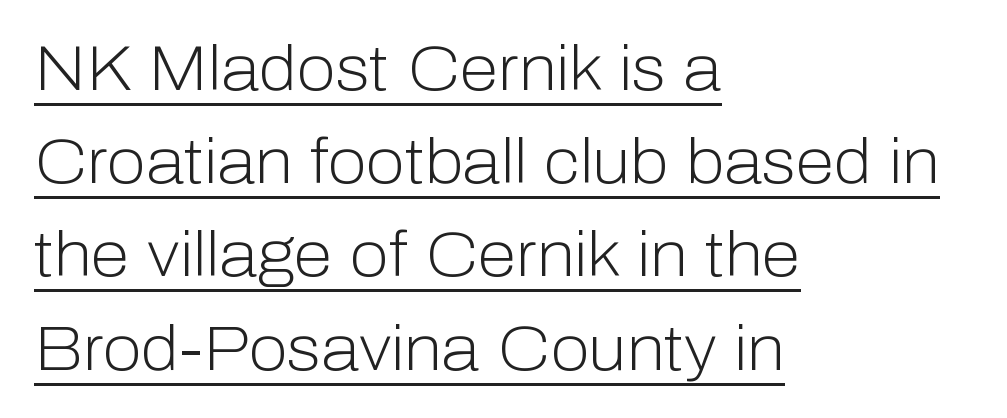
Q: Is the text bold? A: No.
Q: Is the text italic (slanted)? A: No, it is upright.
Q: Is the typeface a serif or a sans-serif typeface? A: Sans-serif.
Q: Is the text underlined? A: Yes.
Q: How is the paragraph aligned? A: Left-aligned.
Q: Is the spacing between letters normal or unusually wide? A: Normal.
Q: Is the spacing between lines tight, normal or loose? A: Normal.
Q: Width (condensed, normal, or wide)? A: Normal.
Q: Stroke contrast? A: Low.
Q: x-height? A: Medium.
Q: Monospaced? A: No.
